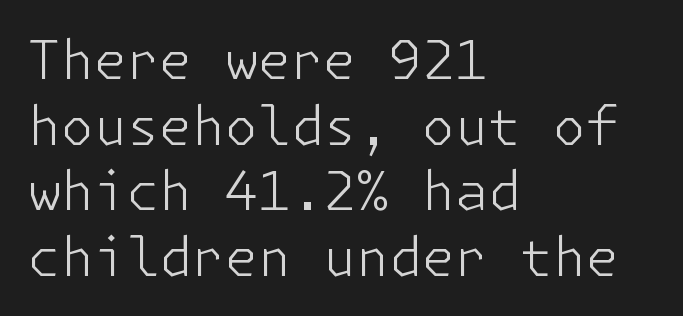
The image shows 53 px light sans-serif type, upright; set left-aligned, line spacing 1.24x, normal letter spacing, not underlined; low stroke contrast and a medium x-height.
